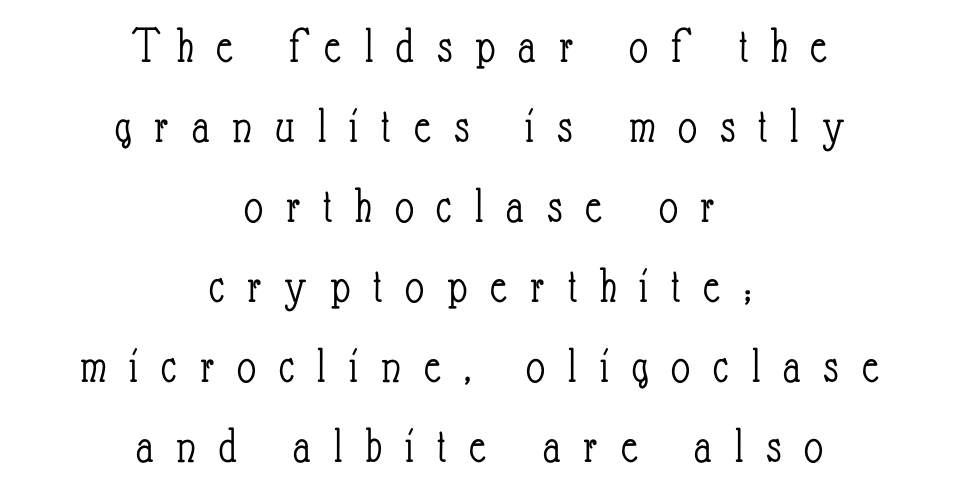
The image shows 52 px light, condensed type, upright; set centered, normal line spacing (1.54x), unusually wide letter spacing (+0.44 em), not underlined; low stroke contrast and a small x-height.
